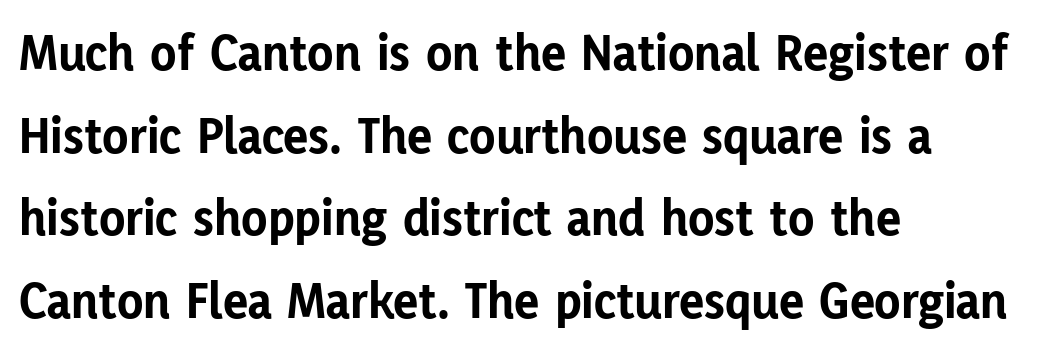
{"serif": "no", "italic": "no", "bold": "yes", "weight": "bold", "width": "normal", "stroke_contrast": "low", "x_height": "medium", "monospaced": "no", "underline": "no", "align": "left", "line_spacing": "normal", "line_spacing_ratio": 1.56, "letter_spacing": "normal", "letter_spacing_em": 0.0, "glyph_px": 53}
